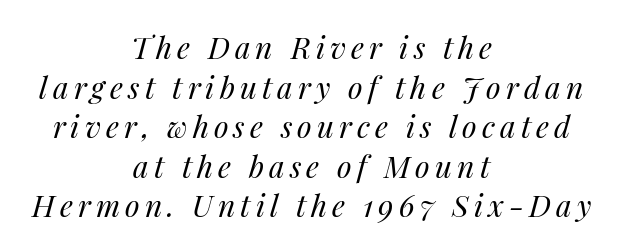
{"italic": "yes", "lean": "right", "slant_degrees": 14, "bold": "no", "weight": "regular", "width": "normal", "stroke_contrast": "medium", "x_height": "medium", "monospaced": "no", "underline": "no", "align": "center", "line_spacing": "normal", "line_spacing_ratio": 1.32, "glyph_px": 30}
